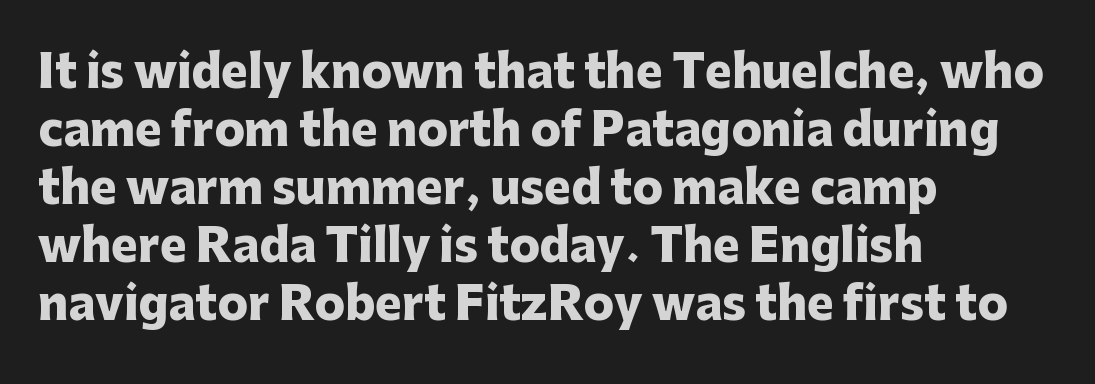
The image shows 45 px heavy sans-serif type, upright; set left-aligned, normal line spacing (1.29x), normal letter spacing, not underlined; low stroke contrast and a medium x-height.
